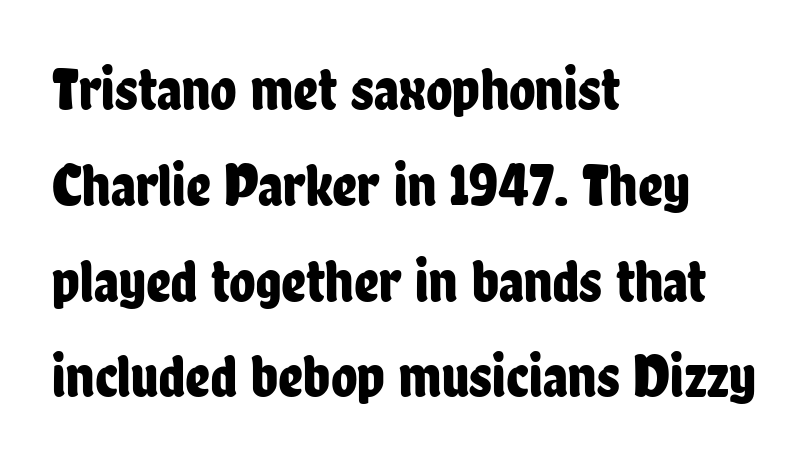
Q: Is the text italic (slanted)? A: No, it is upright.
Q: Is the typeface a serif or a sans-serif typeface? A: Sans-serif.
Q: Is the text underlined? A: No.
Q: How is the paragraph aligned? A: Left-aligned.
Q: Is the spacing between letters normal or unusually wide? A: Normal.
Q: Is the spacing between lines tight, normal or loose? A: Normal.
Q: Width (condensed, normal, or wide)? A: Condensed.
Q: Stroke contrast? A: Low.
Q: x-height? A: Medium.
Q: Monospaced? A: No.
